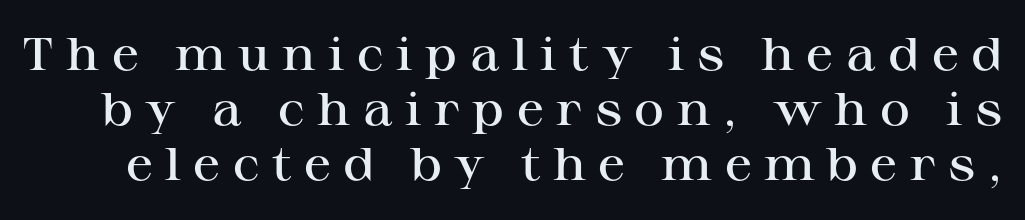
Posture: straight, roman, zero tilt. Regarding serifs, this sample has them. Spacing verdict: proportional, widths tailored to each character. Underlining? Definitely not there.
